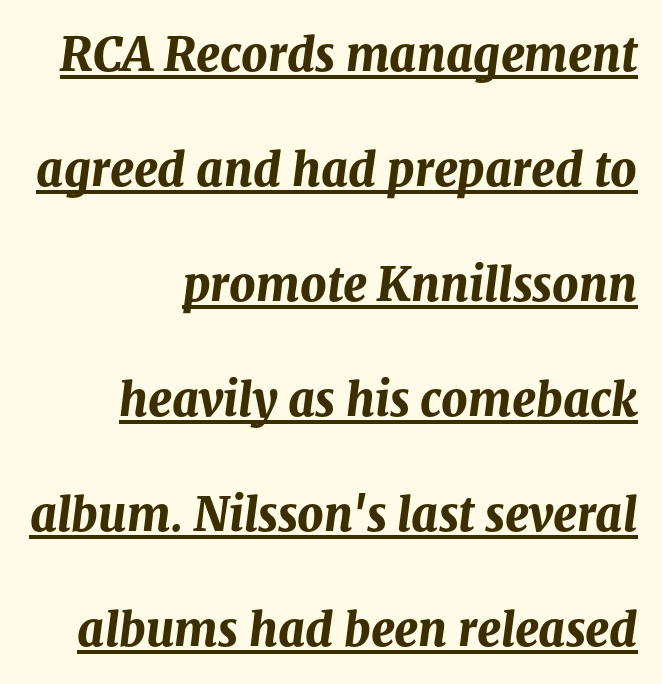
Heavy, bold letterforms. The whole block is typeset with a tilt. The lines in this sample share a right terminus and differ only in where they begin. The rendered words wear a rule along their underside. Students, note that the glyphs here touch the page at normal intervals.
